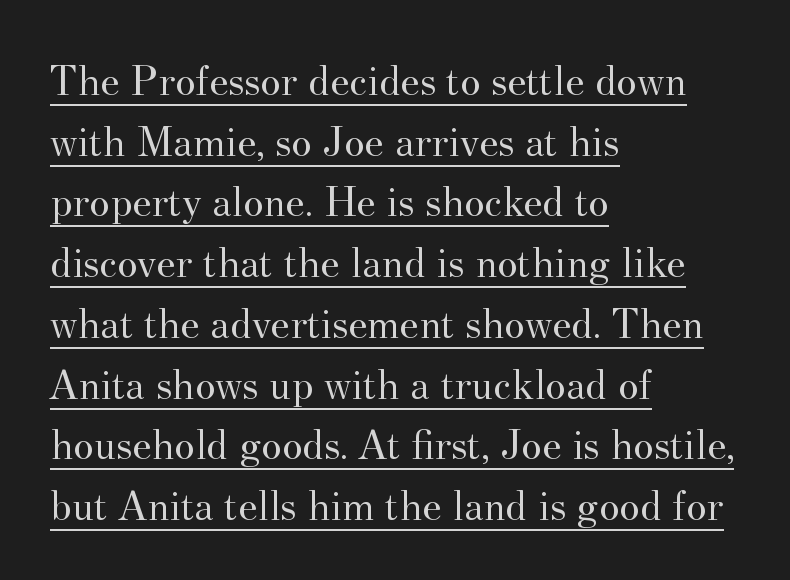
Looks like regular typesetting: each glyph gets only the width it needs. These lines were composed using upright roman letters. The face looks like a standard text weight, possibly lighter. What's the leading like? Ordinary, nothing unusual. In CSS terms this would be text-align: left. The tracking reads as untouched default to a designer's eye.
